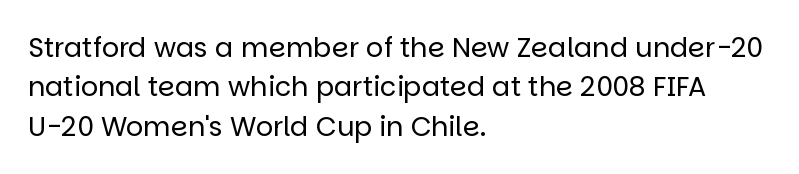
{"italic": "no", "bold": "no", "underline": "no", "align": "left", "line_spacing": "normal", "line_spacing_ratio": 1.46, "letter_spacing": "normal", "letter_spacing_em": 0.0, "glyph_px": 27}
